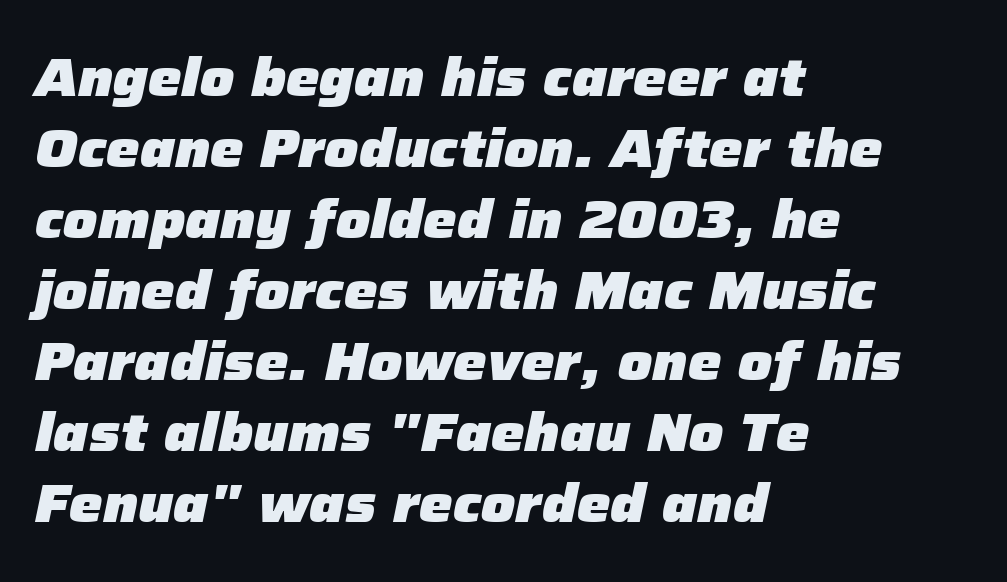
Tracking value appears to be zero — textbook default spacing. The rendering uses natural spacing where letterforms have individual widths. Does the lettering tilt? It does — this is italic. Emphasis by weight is at full strength: bold. The paragraph shown leans on its left margin. This rendering features lettering with no underline.
